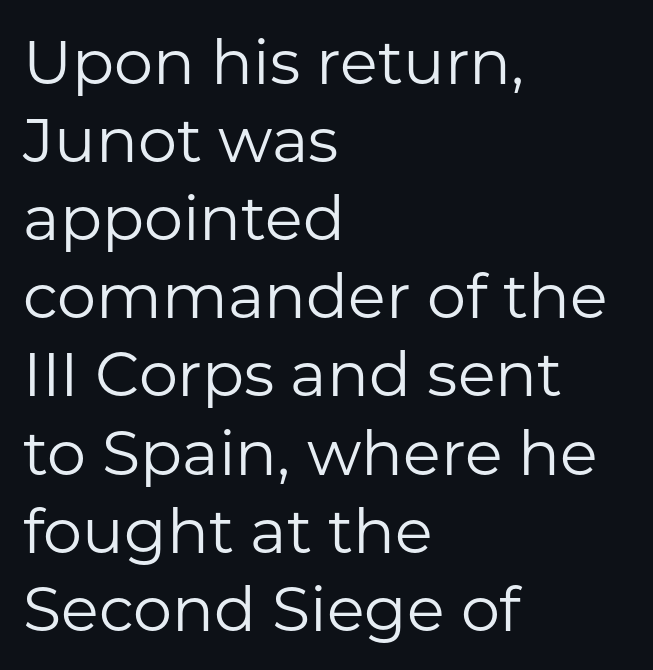
The zone under the glyphs is completely vacant. Stroke mass is kept to a normal reading level or below. The face used here is a sans, in the tradition of grotesques and geometrics. The rendering uses a moderate line-height, typical for paragraphs.
